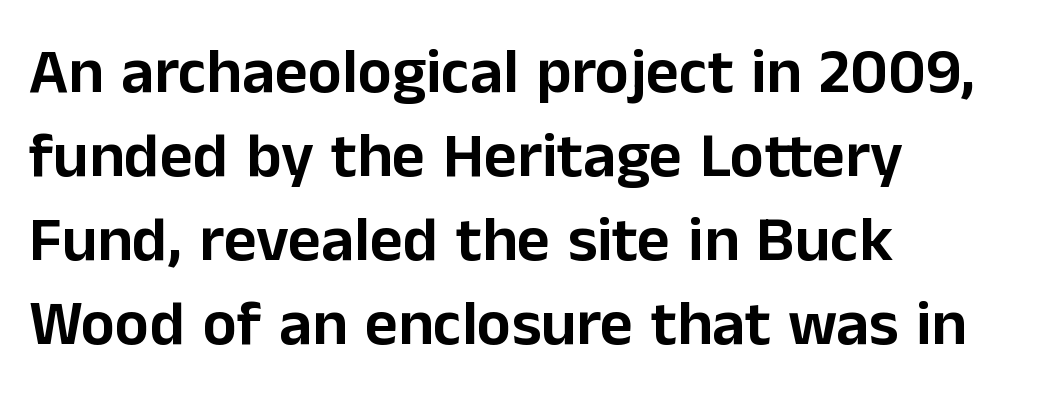
{"serif": "no", "italic": "no", "width": "normal", "stroke_contrast": "low", "x_height": "medium", "monospaced": "no", "underline": "no", "align": "left", "line_spacing": "normal", "line_spacing_ratio": 1.31, "letter_spacing": "normal", "letter_spacing_em": 0.0, "glyph_px": 64}
